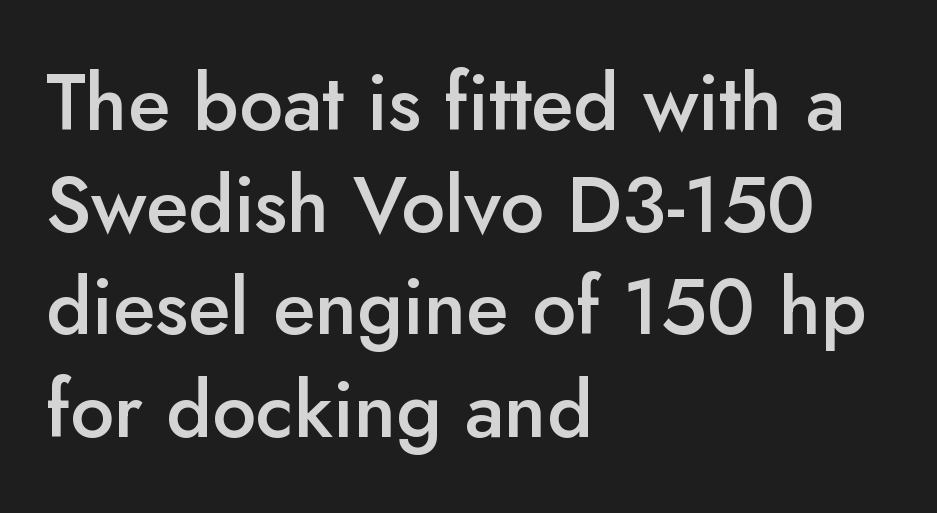
{"serif": "no", "italic": "no", "bold": "semi", "weight": "semibold", "width": "normal", "stroke_contrast": "low", "x_height": "small", "monospaced": "no", "underline": "no", "align": "left", "line_spacing": "normal", "line_spacing_ratio": 1.31, "letter_spacing": "normal", "letter_spacing_em": 0.0, "glyph_px": 78}
